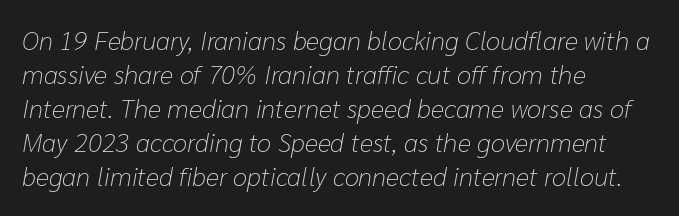
The image shows 26 px text type, italic (leaning right); set left-aligned, normal line spacing (1.31x), normal letter spacing, not underlined.
